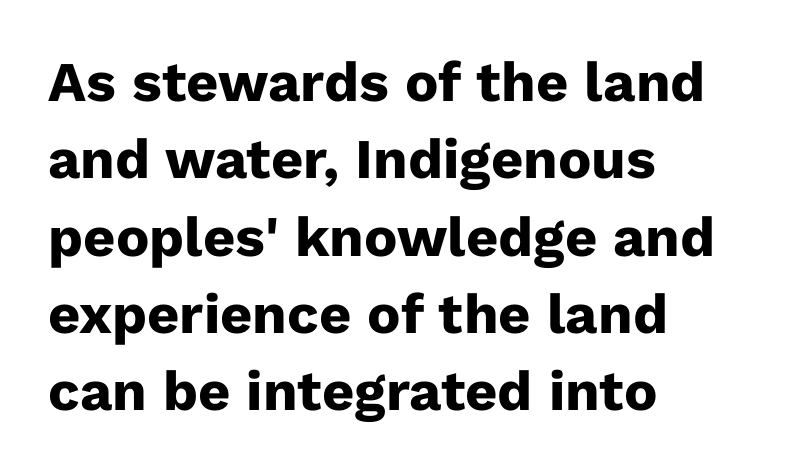
Q: Is the text bold? A: Yes.
Q: Is the text italic (slanted)? A: No, it is upright.
Q: Is the typeface a serif or a sans-serif typeface? A: Sans-serif.
Q: Is the text underlined? A: No.
Q: How is the paragraph aligned? A: Left-aligned.
Q: Is the spacing between letters normal or unusually wide? A: Normal.
Q: Is the spacing between lines tight, normal or loose? A: Normal.
Q: Width (condensed, normal, or wide)? A: Normal.
Q: Stroke contrast? A: Low.
Q: x-height? A: Medium.
Q: Monospaced? A: No.
